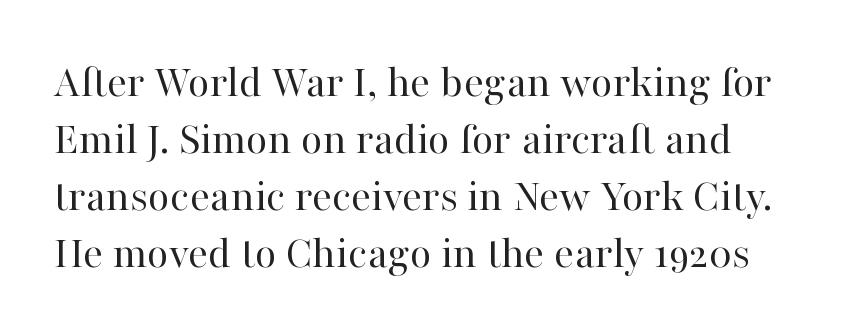
Q: Is the text bold? A: No.
Q: Is the text italic (slanted)? A: No, it is upright.
Q: Is the typeface a serif or a sans-serif typeface? A: Serif.
Q: Is the text underlined? A: No.
Q: How is the paragraph aligned? A: Left-aligned.
Q: Is the spacing between letters normal or unusually wide? A: Normal.
Q: Width (condensed, normal, or wide)? A: Normal.
Q: Stroke contrast? A: High.
Q: x-height? A: Medium.
Q: Monospaced? A: No.
